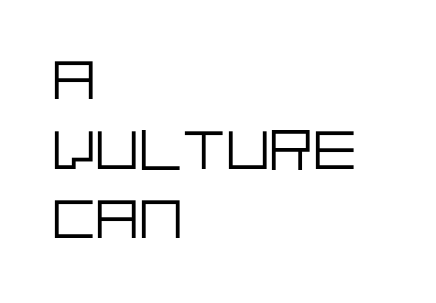
The image shows 58 px light sans-serif type, upright; set left-aligned, line spacing 1.2x, normal letter spacing, not underlined; low stroke contrast and a large x-height.
